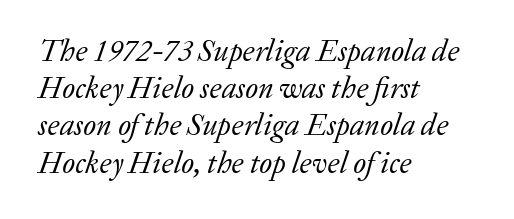
{"serif": "yes", "italic": "yes", "lean": "right", "slant_degrees": 20, "bold": "no", "weight": "regular", "width": "normal", "stroke_contrast": "low", "x_height": "medium", "monospaced": "no", "underline": "no", "align": "left", "line_spacing_ratio": 1.24, "letter_spacing": "normal", "letter_spacing_em": 0.0, "glyph_px": 30}
